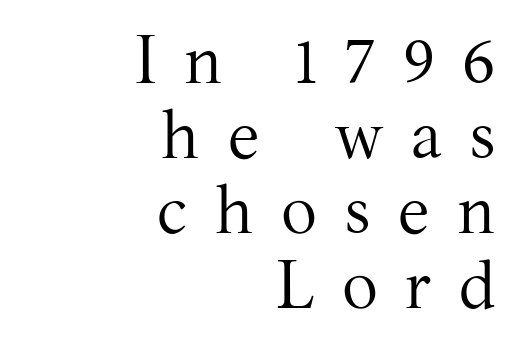
{"serif": "yes", "italic": "no", "bold": "no", "weight": "regular", "width": "normal", "stroke_contrast": "medium", "x_height": "medium", "monospaced": "no", "underline": "no", "align": "right", "line_spacing": "tight", "line_spacing_ratio": 1.12, "letter_spacing": "wide", "letter_spacing_em": 0.42, "glyph_px": 67}
